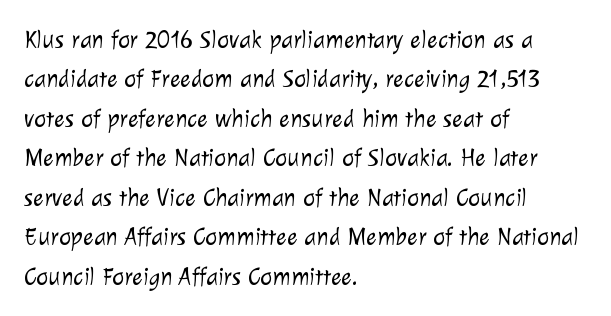
{"bold": "no", "underline": "no", "align": "left", "line_spacing": "normal", "line_spacing_ratio": 1.58, "letter_spacing": "normal", "letter_spacing_em": 0.0, "glyph_px": 25}
